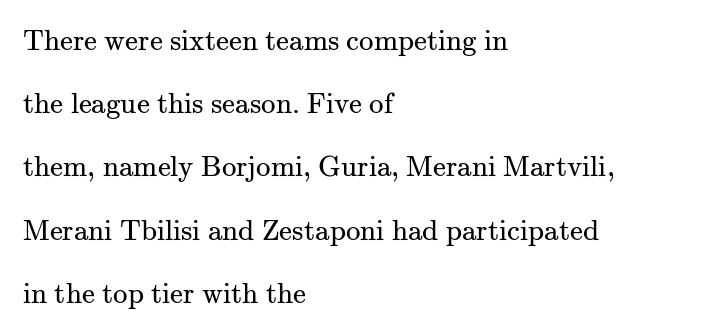
Q: Is the text bold? A: No.
Q: Is the text italic (slanted)? A: No, it is upright.
Q: Is the typeface a serif or a sans-serif typeface? A: Serif.
Q: Is the text underlined? A: No.
Q: How is the paragraph aligned? A: Left-aligned.
Q: Is the spacing between letters normal or unusually wide? A: Normal.
Q: Is the spacing between lines tight, normal or loose? A: Loose.
Q: Width (condensed, normal, or wide)? A: Normal.
Q: Stroke contrast? A: Medium.
Q: x-height? A: Small.
Q: Monospaced? A: No.
